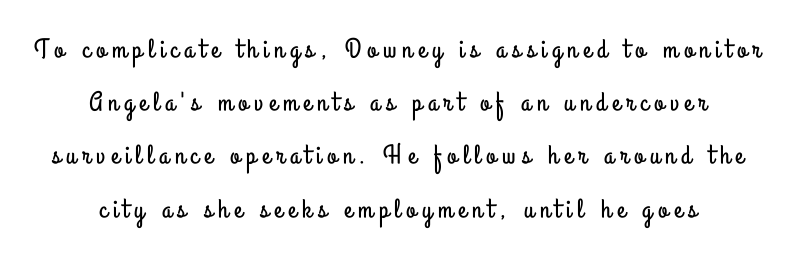
{"italic": "no", "underline": "no", "align": "center", "line_spacing": "loose", "line_spacing_ratio": 1.97, "letter_spacing": "wide", "letter_spacing_em": 0.22, "glyph_px": 27}
